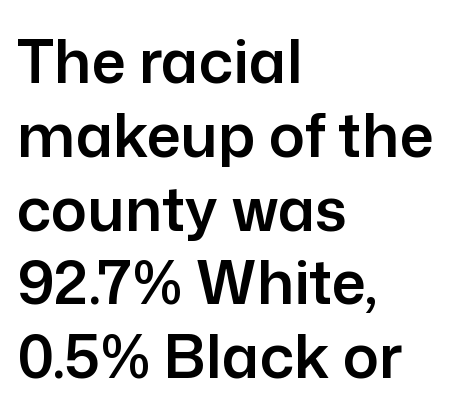
{"serif": "no", "italic": "no", "width": "normal", "stroke_contrast": "low", "x_height": "medium", "monospaced": "no", "underline": "no", "align": "left", "line_spacing_ratio": 1.23, "letter_spacing": "normal", "letter_spacing_em": 0.0, "glyph_px": 60}
